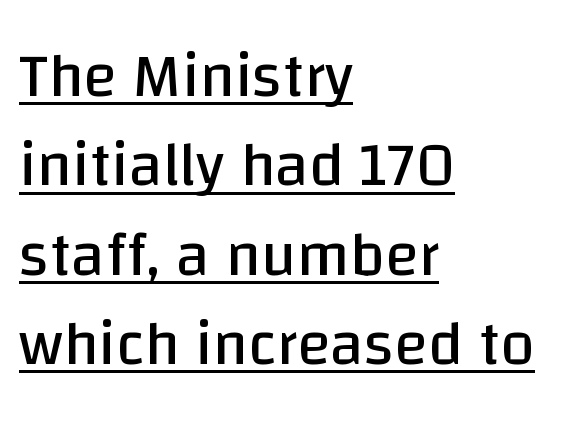
Tracking value appears to be zero — textbook default spacing. This reads as an unemphasized weight, regular at the heaviest. Style check: upright. In CSS terms this would be text-align: left. The face used here is a sans, in the tradition of grotesques and geometrics.
